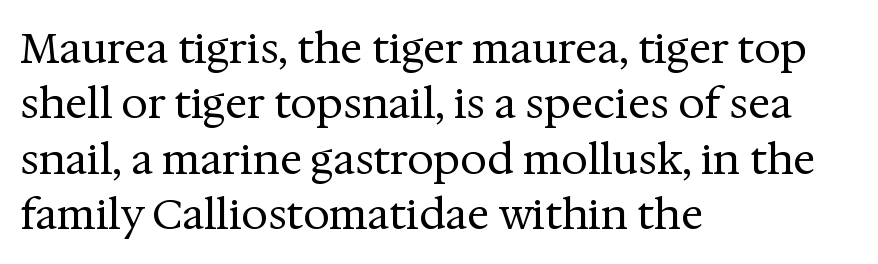
The face used here is rendered with its standard letterfit. The text was rendered using a seriffed face with decorative stroke endings. Successive baselines arrive at the customary interval. The passage shown is not underscored anywhere. One-word summary of the alignment: left.
